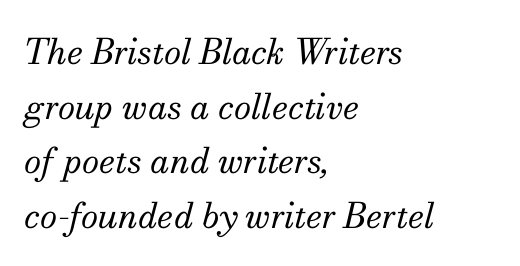
The image shows 35 px regular-weight serif type, italic (leaning right); set left-aligned, normal line spacing (1.56x), normal letter spacing, not underlined; medium stroke contrast and a small x-height.
